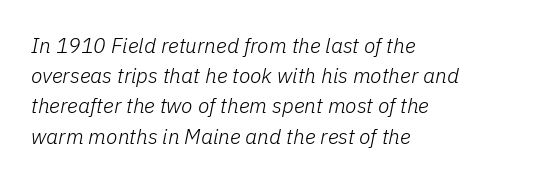
The image shows 21 px text type, italic (leaning right); set left-aligned, normal line spacing (1.44x), normal letter spacing, not underlined.
